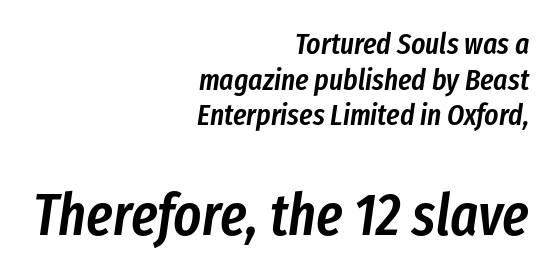
The image shows 59 px semibold, condensed type, italic (leaning right); set right-aligned, line spacing 1.19x, normal letter spacing, not underlined; the second (bottom) block is 1.97x larger; low stroke contrast and a medium x-height.
